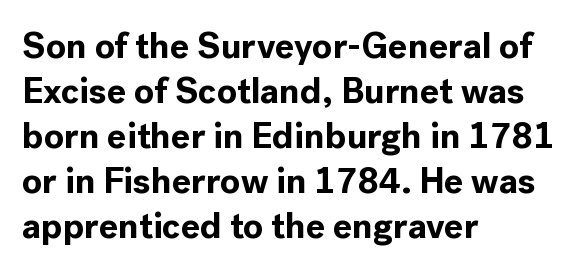
Nothing unusual about the tracking: characters are spaced as the font intends. Strong, thick strokes mark this as bold type. This is sans-serif lettering, the kind often seen on screens and signage. These lines are rendered in a variable-pitch font.
